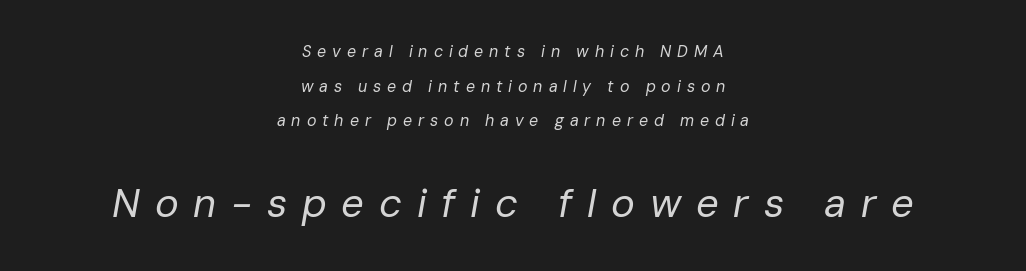
Q: Is the text bold? A: No.
Q: Is the text italic (slanted)? A: Yes, it leans right by about 10 degrees.
Q: Is the text underlined? A: No.
Q: How is the paragraph aligned? A: Centered.
Q: Is the spacing between letters normal or unusually wide? A: Unusually wide.
Q: Is the spacing between lines tight, normal or loose? A: Loose.
Q: Which block of text is set in a larger size, the first (top) or the second (bottom)? A: The second (bottom) one.
Q: Width (condensed, normal, or wide)? A: Normal.
Q: Stroke contrast? A: Low.
Q: x-height? A: Medium.
Q: Monospaced? A: No.
